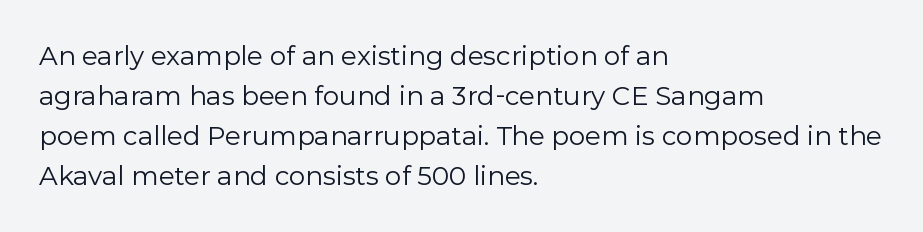
Q: Is the text bold? A: No.
Q: Is the text italic (slanted)? A: No, it is upright.
Q: Is the text underlined? A: No.
Q: How is the paragraph aligned? A: Left-aligned.
Q: Is the spacing between letters normal or unusually wide? A: Normal.
Q: Is the spacing between lines tight, normal or loose? A: Normal.
